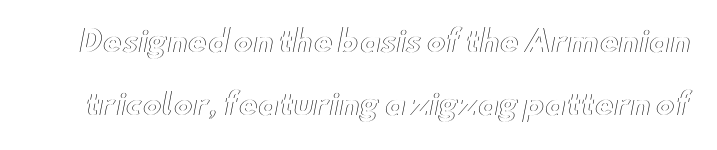
{"width": "wide", "x_height": "small", "monospaced": "no", "underline": "no", "line_spacing": "loose", "line_spacing_ratio": 2.18, "letter_spacing": "normal", "letter_spacing_em": 0.0, "glyph_px": 29}
